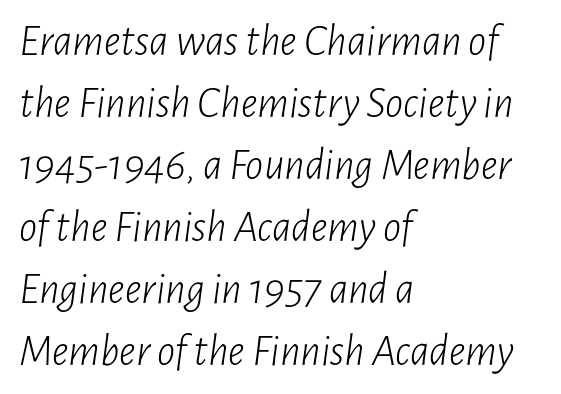
Q: Is the text bold? A: No.
Q: Is the text italic (slanted)? A: Yes, it leans right by about 7 degrees.
Q: Is the text underlined? A: No.
Q: How is the paragraph aligned? A: Left-aligned.
Q: Is the spacing between letters normal or unusually wide? A: Normal.
Q: Is the spacing between lines tight, normal or loose? A: Normal.
Q: Width (condensed, normal, or wide)? A: Condensed.
Q: Stroke contrast? A: Low.
Q: x-height? A: Medium.
Q: Monospaced? A: No.
